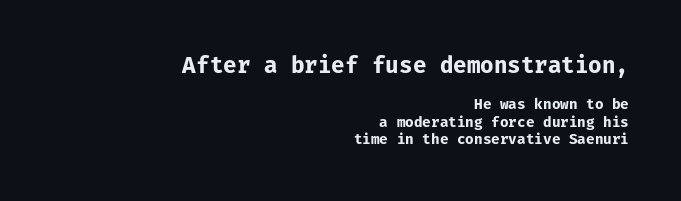
The string is rendered with underlining switched off. Nothing unusual about the tracking: characters are spaced as the font intends. The setting favours the right margin, as signatures and pull-quotes sometimes do. The glyphs have the mass of a bold cut.
